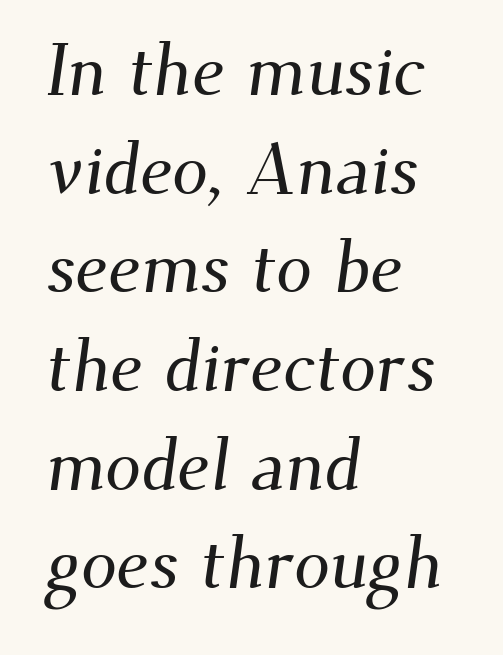
Honestly, the letter spacing is just normal — you wouldn't notice it. This rendering features lettering with no underline. This rendering employs a face with finishing strokes, i.e., a serif. The rendering uses natural spacing where letterforms have individual widths. Leading: standard. All the whitespace from short lines collects on the right.
